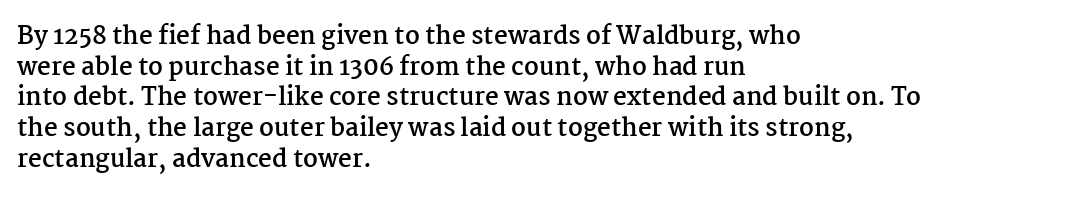
Summary of weight: heavy, a full bold. Tracking value appears to be zero — textbook default spacing. No italicization has been applied; the sample stays upright. The words here are not underlined. A normal amount of white space separates one row of letters from the next.
